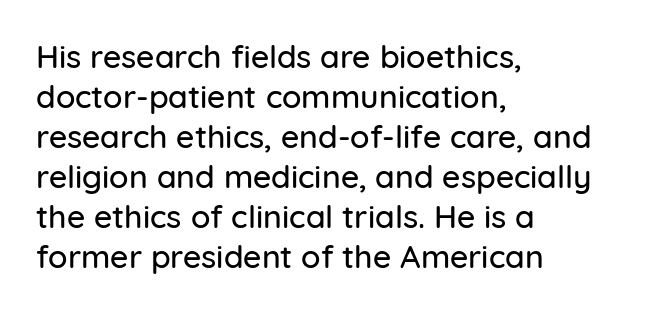
{"serif": "no", "italic": "no", "width": "normal", "stroke_contrast": "low", "x_height": "medium", "monospaced": "no", "underline": "no", "align": "left", "line_spacing": "normal", "line_spacing_ratio": 1.25, "letter_spacing": "normal", "letter_spacing_em": 0.0, "glyph_px": 32}
